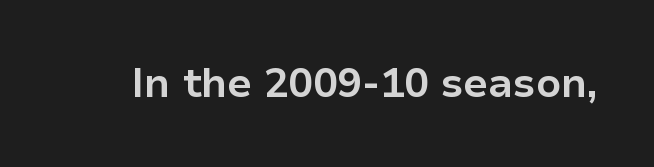
The image shows 41 px bold sans-serif type, upright; set normal letter spacing, not underlined; low stroke contrast and a medium x-height.
